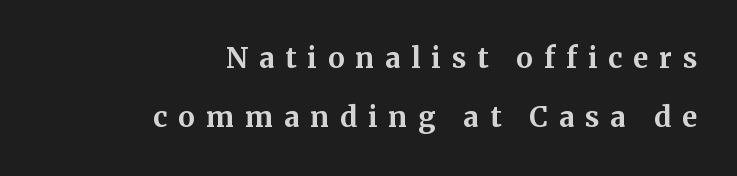
Interline gaps are noticeably wide in this sample. Designer's note — italics off, roman on. A clean baseline with only descenders dipping below it. Does the type have serifs? Yes, each stem ends in a small foot.
